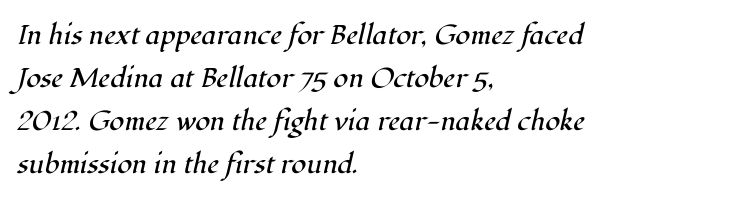
Unmarked baselines from the first word to the last. The rendering keeps characters at their native spacing. Caption: multi-line text, flush left, ragged right. Yep, that's italic — everything's leaning. Weight: not bold — regular or lighter.
